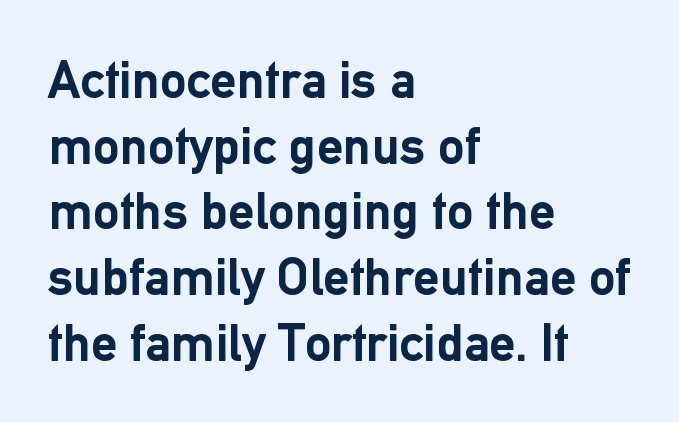
Look at the bottom of the vertical strokes: they stop flat, with no serifs. The rendering uses a bold face; every stroke is thick and dark. The passage is arranged the way most books set body copy — flush left. Descenders hang freely into open space.
